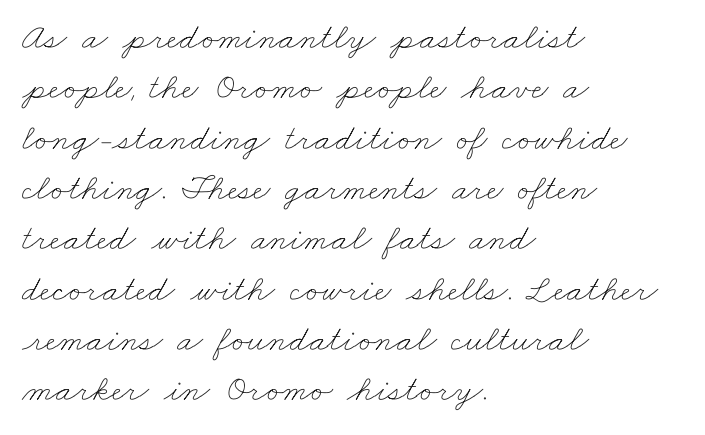
Q: Is the text bold? A: No.
Q: Is the text underlined? A: No.
Q: How is the paragraph aligned? A: Left-aligned.
Q: Is the spacing between letters normal or unusually wide? A: Normal.
Q: Is the spacing between lines tight, normal or loose? A: Normal.
Q: Width (condensed, normal, or wide)? A: Wide.
Q: Stroke contrast? A: Low.
Q: x-height? A: Small.
Q: Monospaced? A: No.
